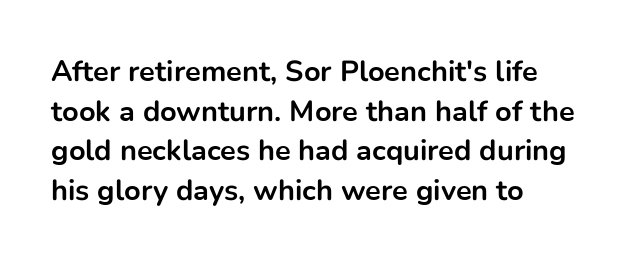
{"serif": "no", "italic": "no", "bold": "yes", "weight": "bold", "width": "normal", "stroke_contrast": "low", "x_height": "medium", "monospaced": "no", "underline": "no", "align": "left", "line_spacing": "normal", "line_spacing_ratio": 1.37, "letter_spacing": "normal", "letter_spacing_em": 0.0, "glyph_px": 29}
